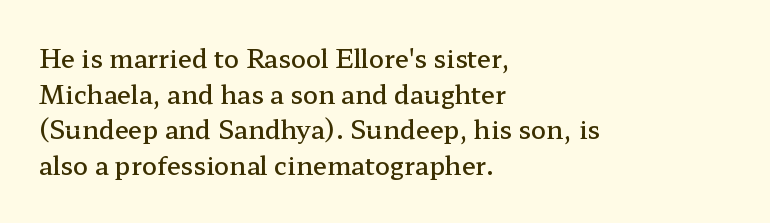
Q: Is the text bold? A: Semi-bold.
Q: Is the text italic (slanted)? A: No, it is upright.
Q: Is the text underlined? A: No.
Q: How is the paragraph aligned? A: Left-aligned.
Q: Is the spacing between letters normal or unusually wide? A: Normal.
Q: Is the spacing between lines tight, normal or loose? A: Normal.
